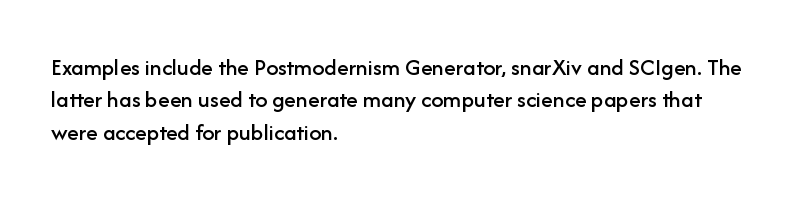
{"italic": "no", "underline": "no", "align": "left", "line_spacing": "normal", "line_spacing_ratio": 1.35, "letter_spacing": "normal", "letter_spacing_em": 0.0, "glyph_px": 24}
